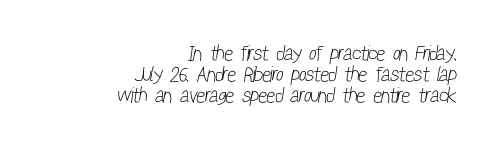
{"bold": "no", "underline": "no", "align": "right", "line_spacing": "tight", "line_spacing_ratio": 1.01, "letter_spacing": "normal", "letter_spacing_em": 0.0, "glyph_px": 21}
